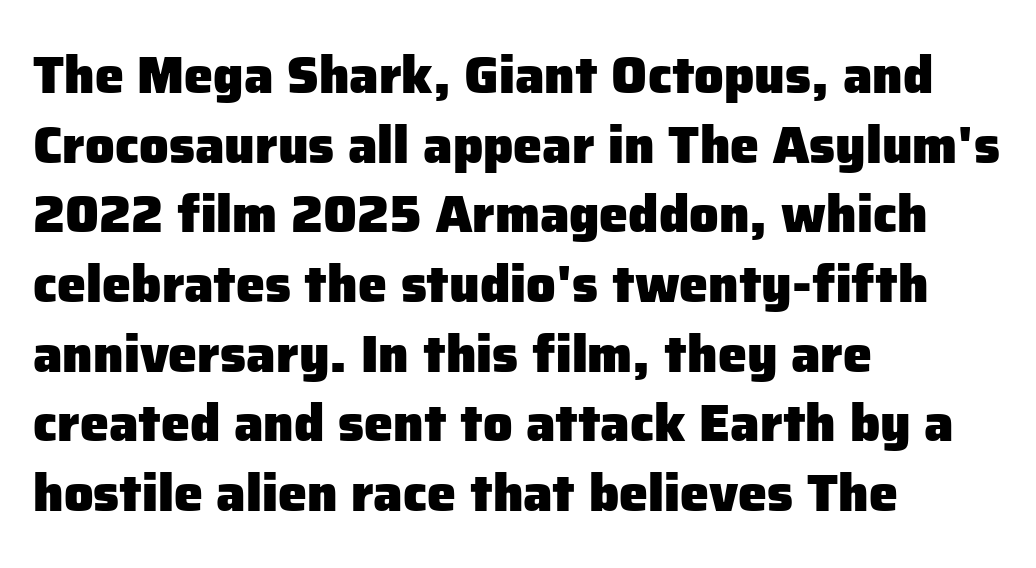
Reading down the block, your eye returns to a fixed left position each line. Is the type bold? Yes — the strokes are clearly thick and heavy. The leading is moderate, giving the passage an even texture. This sample has the flowing, uneven cadence of proportional lettering. A typesetter would mark this as roman, not italic.
